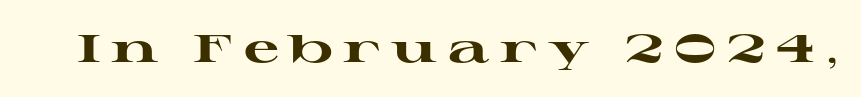
The image shows 39 px heavy, wide serif type, upright; set unusually wide letter spacing (+0.28 em), not underlined; high stroke contrast and a medium x-height.
